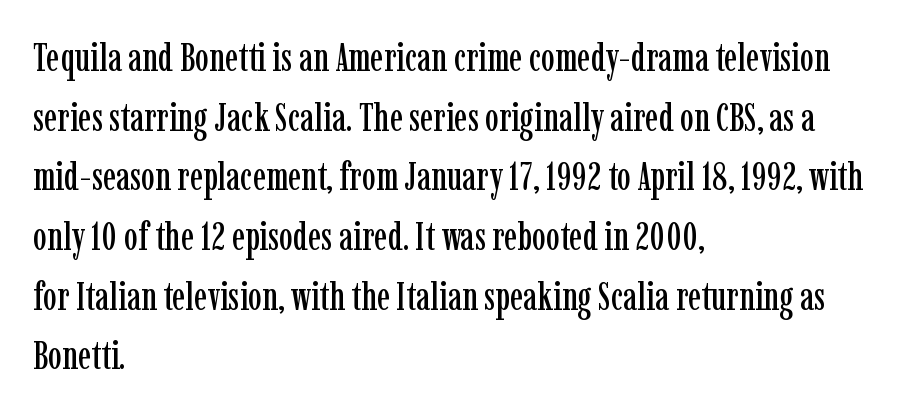
The foot of each line stays bare and open. Yep, those are serifs on the letters. These lines are rendered in a variable-pitch font. Every character sits straight up, as roman type does. Standard letterfit; no display-style spreading of the glyphs. The paragraph shown leans on its left margin.
